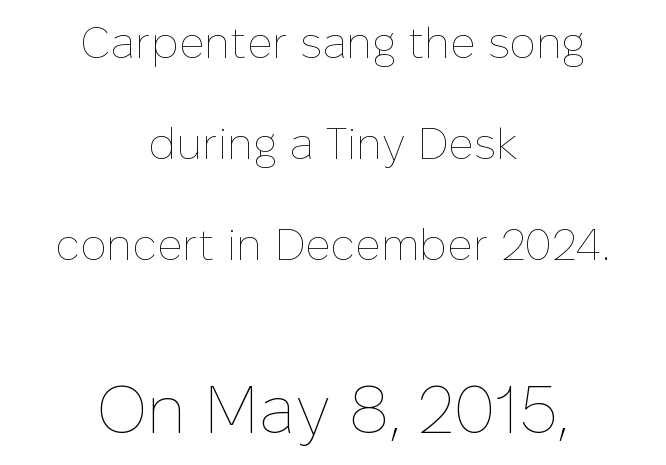
Students, observe: this is what heavily led, spacious text looks like. Characters remain perfectly vertical along every line. Stems here are at most as thick as an everyday book face. Type size steps up from the first block to the second. The space directly below the letters is spotless. Spacing verdict: proportional, widths tailored to each character.
